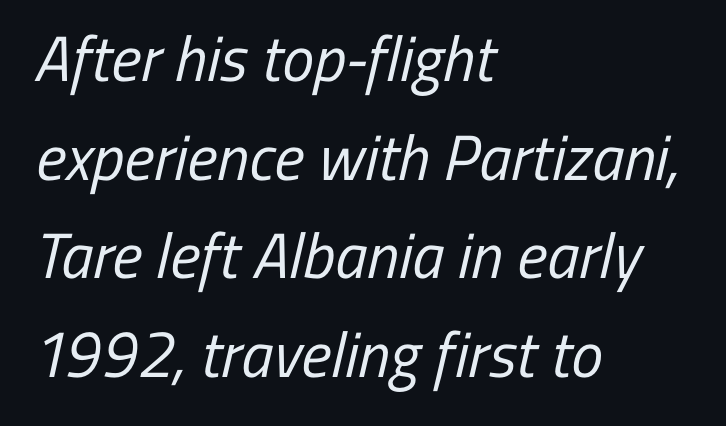
{"serif": "no", "bold": "no", "weight": "regular", "width": "condensed", "stroke_contrast": "low", "x_height": "medium", "monospaced": "no", "underline": "no", "align": "left", "line_spacing": "normal", "line_spacing_ratio": 1.54, "letter_spacing": "normal", "letter_spacing_em": 0.0, "glyph_px": 64}
